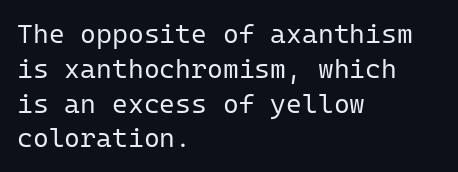
Q: Is the text bold? A: No.
Q: Is the text italic (slanted)? A: No, it is upright.
Q: Is the text underlined? A: No.
Q: How is the paragraph aligned? A: Left-aligned.
Q: Is the spacing between letters normal or unusually wide? A: Normal.
Q: Is the spacing between lines tight, normal or loose? A: Normal.
